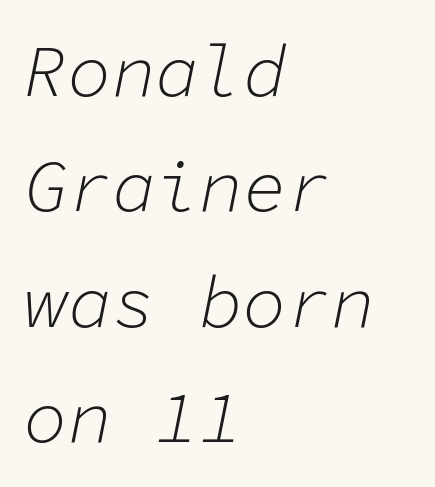
The image shows 73 px light type, italic (leaning right), monospaced; set left-aligned, normal line spacing (1.58x), normal letter spacing, not underlined; low stroke contrast and a medium x-height.
